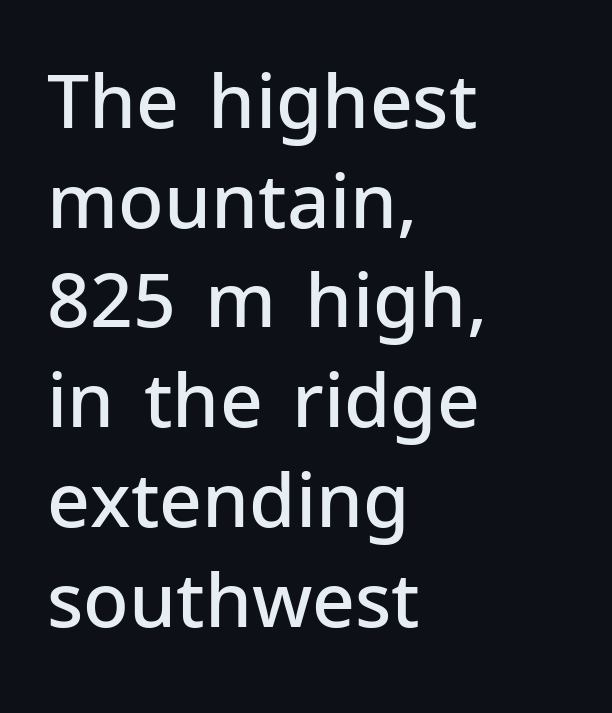
The image shows 75 px semibold sans-serif type, upright; set left-aligned, normal line spacing (1.33x), normal letter spacing, not underlined; low stroke contrast and a medium x-height.
